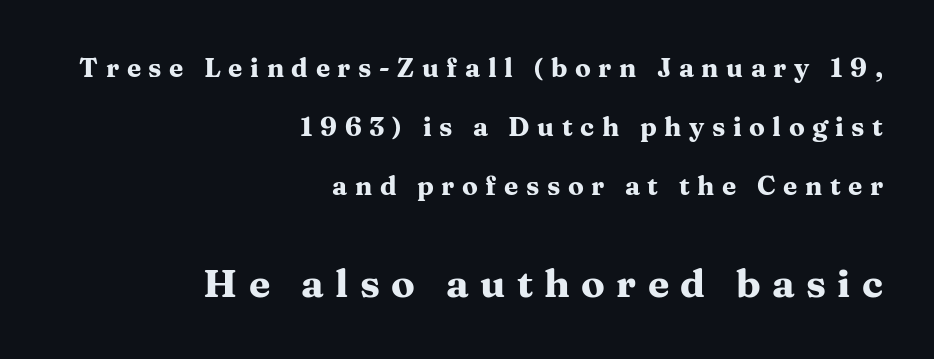
Q: Is the text bold? A: Yes.
Q: Is the text italic (slanted)? A: No, it is upright.
Q: Is the typeface a serif or a sans-serif typeface? A: Serif.
Q: Is the text underlined? A: No.
Q: How is the paragraph aligned? A: Right-aligned.
Q: Is the spacing between letters normal or unusually wide? A: Unusually wide.
Q: Is the spacing between lines tight, normal or loose? A: Loose.
Q: Which block of text is set in a larger size, the first (top) or the second (bottom)? A: The second (bottom) one.
Q: Width (condensed, normal, or wide)? A: Wide.
Q: Stroke contrast? A: Medium.
Q: x-height? A: Medium.
Q: Monospaced? A: No.
